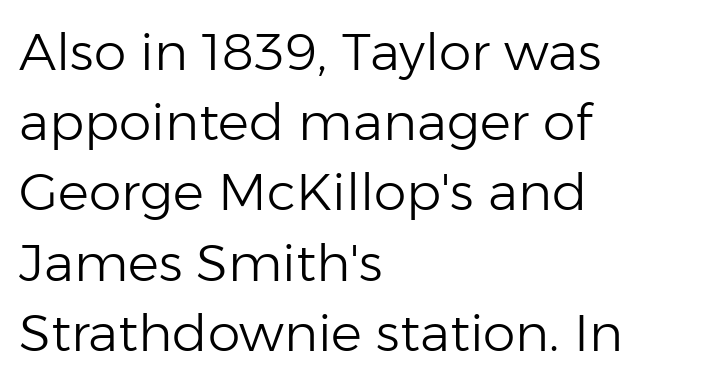
The lettering stays uniformly vertical, giving the passage a roman look. The line-height multiplier appears to be the usual default. No extra ink here — the face is not bold. Just letters on the line, the space beneath them empty. The line texture is even and compact thanks to regular tracking. Proportional: the letters do not fall into vertical columns.
